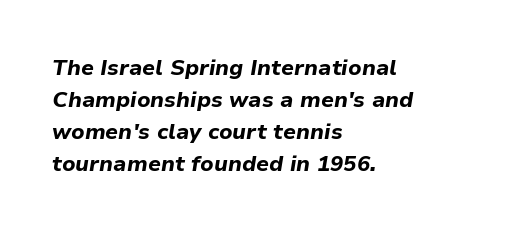
{"italic": "yes", "lean": "right", "slant_degrees": 9, "bold": "yes", "underline": "no", "align": "left", "line_spacing": "normal", "line_spacing_ratio": 1.45, "letter_spacing": "normal", "letter_spacing_em": 0.0, "glyph_px": 22}
